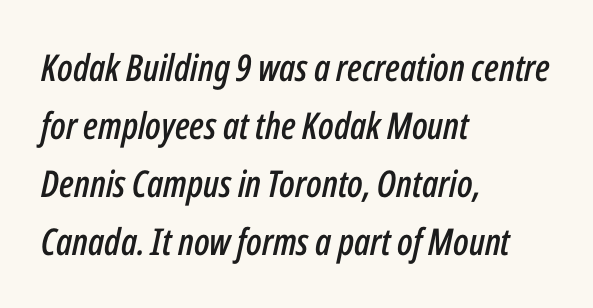
Here the designer chose a conventional face with non-uniform glyph widths. A bare baseline throughout the passage. These lines stack with their left ends in a neat column. Characters follow at the spacing the type designer built in. The space between consecutive lines is moderate.
